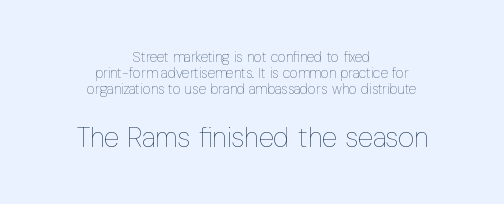
The image shows 28 px thin, condensed type, upright; set centered, tight line spacing (1.15x), normal letter spacing, not underlined; the second (bottom) block is 2.0x larger; low stroke contrast and a medium x-height.
